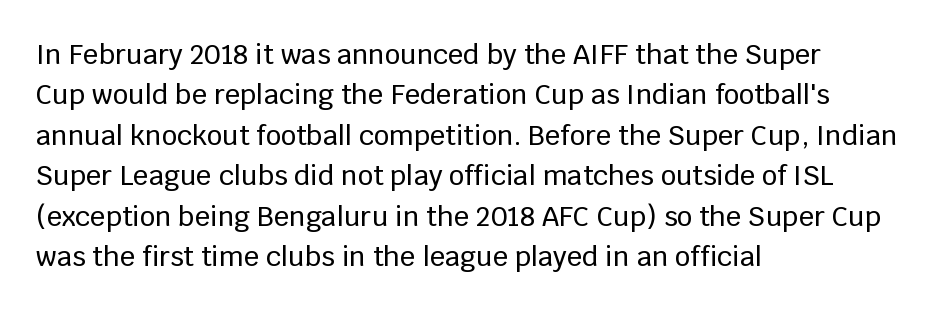
No italicization has been applied; the sample stays upright. This block has exactly the height ordinary leading produces. Students, note that the glyphs here touch the page at normal intervals. Typeset ragged right — the left edge is the straight one.
